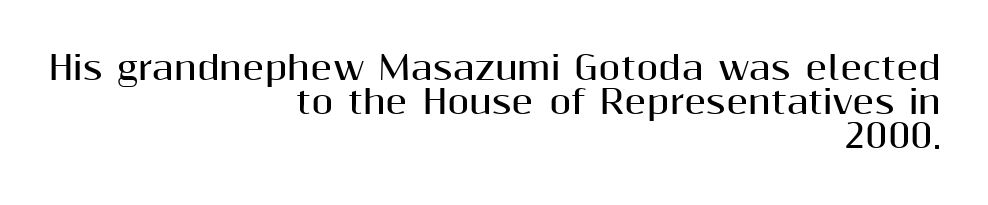
{"serif": "no", "italic": "no", "bold": "yes", "weight": "bold", "width": "normal", "stroke_contrast": "medium", "x_height": "medium", "monospaced": "no", "underline": "no", "align": "right", "line_spacing": "tight", "line_spacing_ratio": 1.06, "letter_spacing": "normal", "letter_spacing_em": 0.0, "glyph_px": 32}
